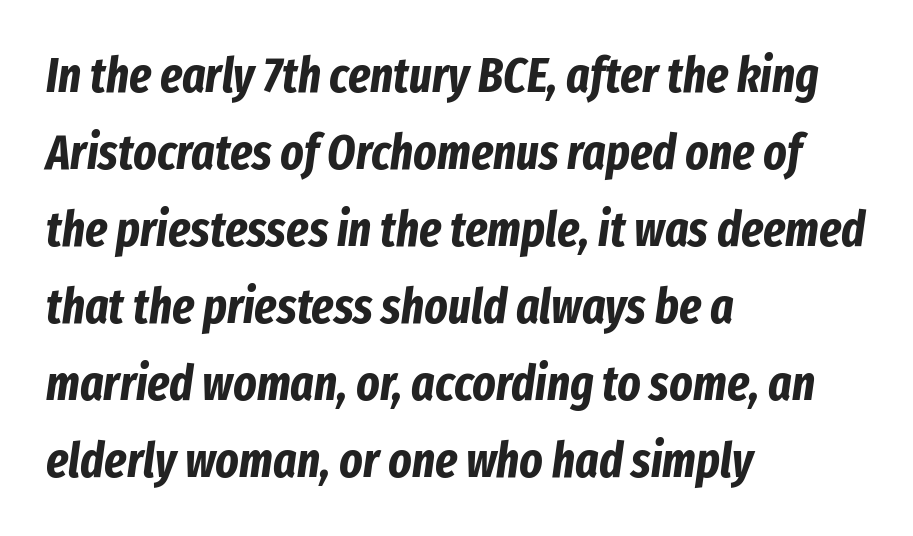
The image shows 49 px bold, condensed type, italic (leaning right); set left-aligned, normal line spacing (1.57x), normal letter spacing, not underlined; low stroke contrast and a medium x-height.
